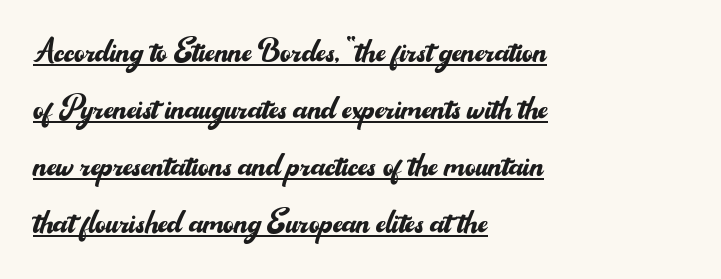
The image shows 41 px regular-weight sans-serif type; set left-aligned, normal line spacing (1.39x), normal letter spacing, underlined; medium stroke contrast and a small x-height.
